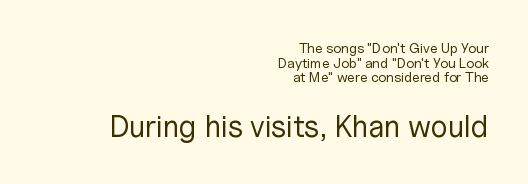
The image shows 30 px regular-weight sans-serif type, upright; set right-aligned, tight line spacing (1.04x), normal letter spacing, not underlined; the second (bottom) block is 2.14x larger; low stroke contrast and a medium x-height.
